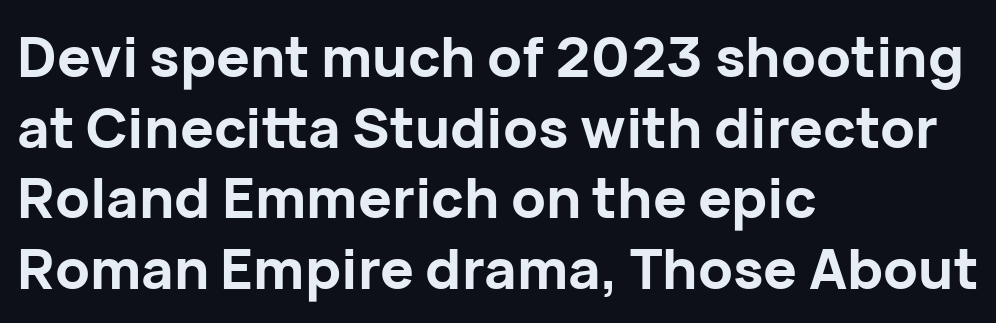
The image shows 56 px bold sans-serif type, upright; set left-aligned, normal line spacing (1.26x), normal letter spacing, not underlined; low stroke contrast and a medium x-height.
